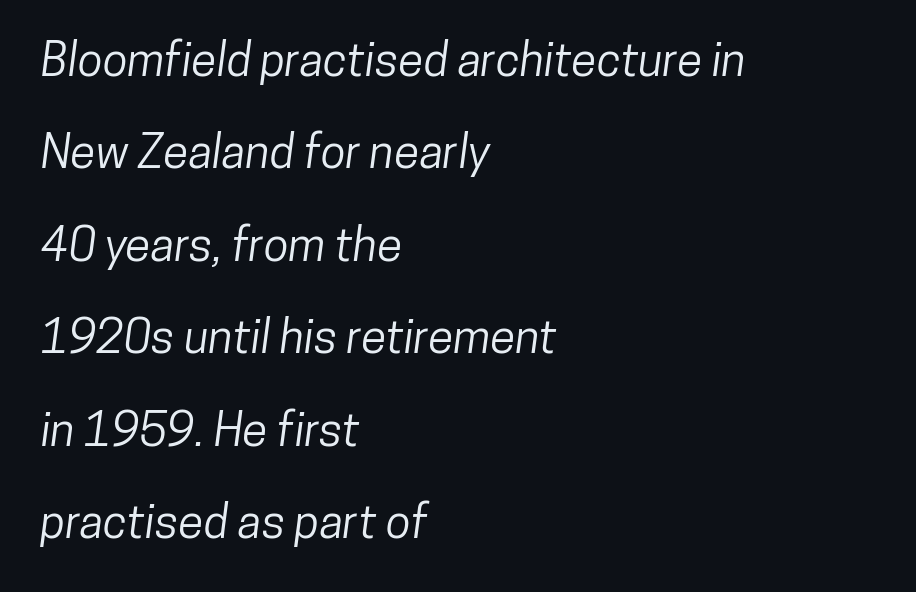
Q: Is the typeface a serif or a sans-serif typeface? A: Sans-serif.
Q: Is the text underlined? A: No.
Q: How is the paragraph aligned? A: Left-aligned.
Q: Is the spacing between letters normal or unusually wide? A: Normal.
Q: Is the spacing between lines tight, normal or loose? A: Loose.
Q: Width (condensed, normal, or wide)? A: Condensed.
Q: Stroke contrast? A: Low.
Q: x-height? A: Medium.
Q: Monospaced? A: No.
